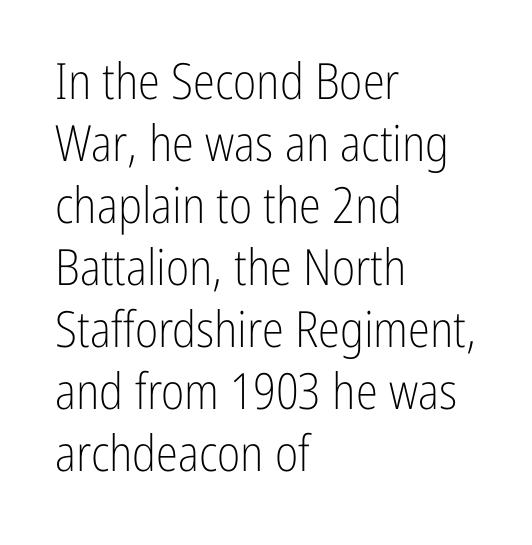
{"serif": "no", "italic": "no", "bold": "no", "weight": "light", "width": "condensed", "stroke_contrast": "low", "x_height": "medium", "monospaced": "no", "underline": "no", "align": "left", "line_spacing_ratio": 1.24, "letter_spacing": "normal", "letter_spacing_em": 0.0, "glyph_px": 50}
